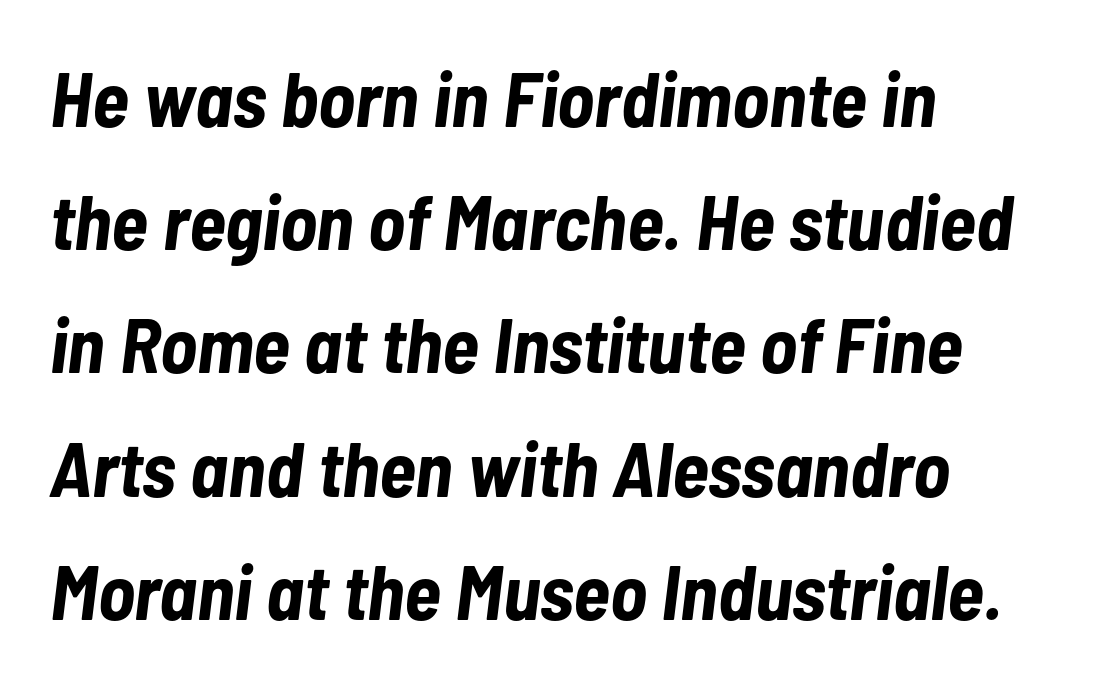
These lines are rendered in a variable-pitch font. What stands out about the letter spacing? Nothing — it is the standard amount. Descender tails drop into unmarked territory. Look at the stroke-to-counter ratio: heavy, a bold. Leftover space on each line is placed entirely after the last word.
